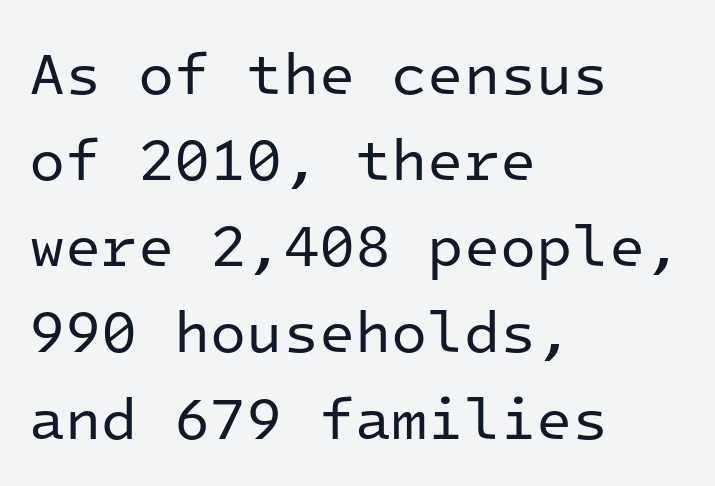
Q: Is the text bold? A: No.
Q: Is the text italic (slanted)? A: No, it is upright.
Q: Is the typeface a serif or a sans-serif typeface? A: Sans-serif.
Q: Is the text underlined? A: No.
Q: How is the paragraph aligned? A: Left-aligned.
Q: Is the spacing between letters normal or unusually wide? A: Normal.
Q: Is the spacing between lines tight, normal or loose? A: Normal.
Q: Width (condensed, normal, or wide)? A: Normal.
Q: Stroke contrast? A: Low.
Q: x-height? A: Medium.
Q: Monospaced? A: Yes.
